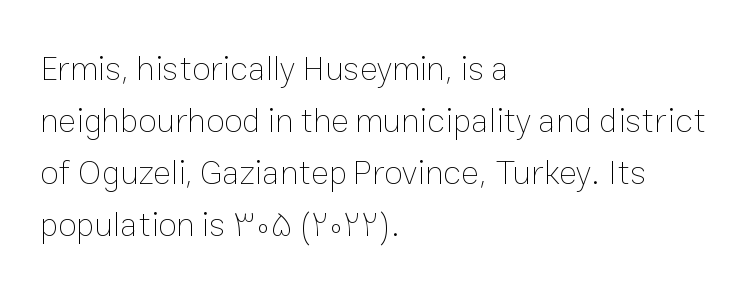
Which margin do the lines hug? The left one — the right edge is uneven. Summary of vertical rhythm: regular, with standard interline spacing. These lines keep a tight, regular rhythm from letter to letter. No heavy texture on the line: the type isn't bold.
